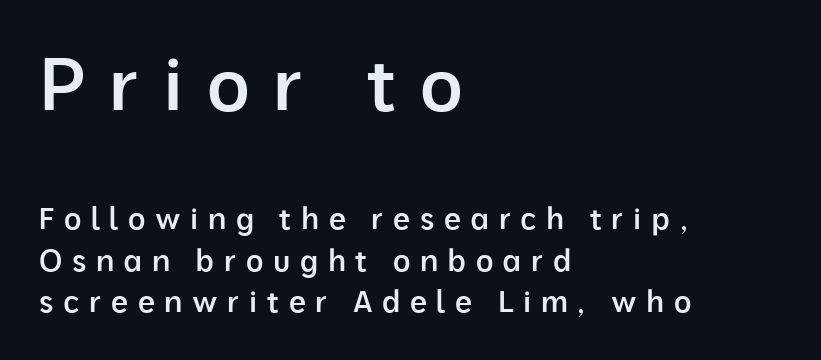
{"serif": "no", "italic": "no", "bold": "semi", "weight": "semibold", "width": "normal", "stroke_contrast": "low", "x_height": "medium", "monospaced": "no", "underline": "no", "align": "left", "line_spacing": "normal", "line_spacing_ratio": 1.38, "letter_spacing": "wide", "letter_spacing_em": 0.32, "larger_block": "first", "size_ratio": 2.47, "glyph_px": 74}
